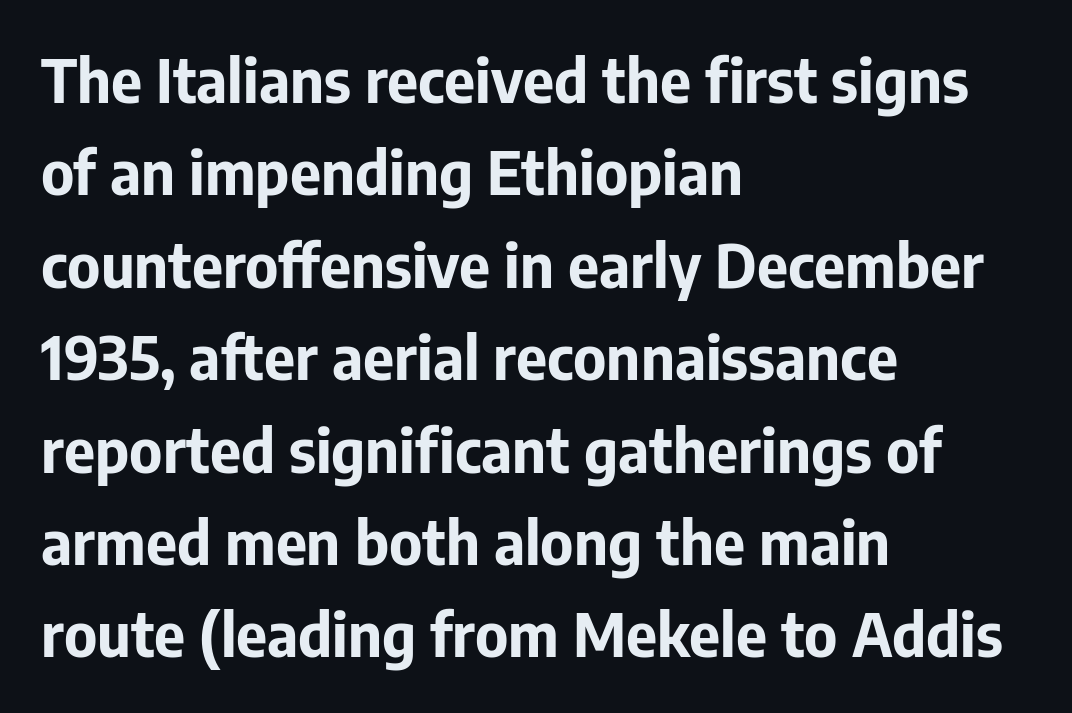
Q: Is the text bold? A: Yes.
Q: Is the text italic (slanted)? A: No, it is upright.
Q: Is the typeface a serif or a sans-serif typeface? A: Sans-serif.
Q: Is the text underlined? A: No.
Q: How is the paragraph aligned? A: Left-aligned.
Q: Is the spacing between letters normal or unusually wide? A: Normal.
Q: Is the spacing between lines tight, normal or loose? A: Normal.
Q: Width (condensed, normal, or wide)? A: Normal.
Q: Stroke contrast? A: Low.
Q: x-height? A: Medium.
Q: Monospaced? A: No.
